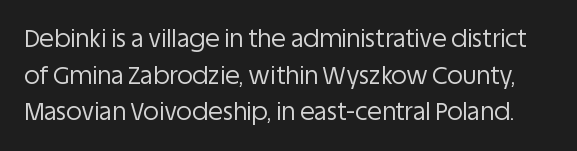
{"italic": "no", "bold": "no", "underline": "no", "line_spacing": "normal", "line_spacing_ratio": 1.53, "letter_spacing": "normal", "letter_spacing_em": 0.0, "glyph_px": 24}
